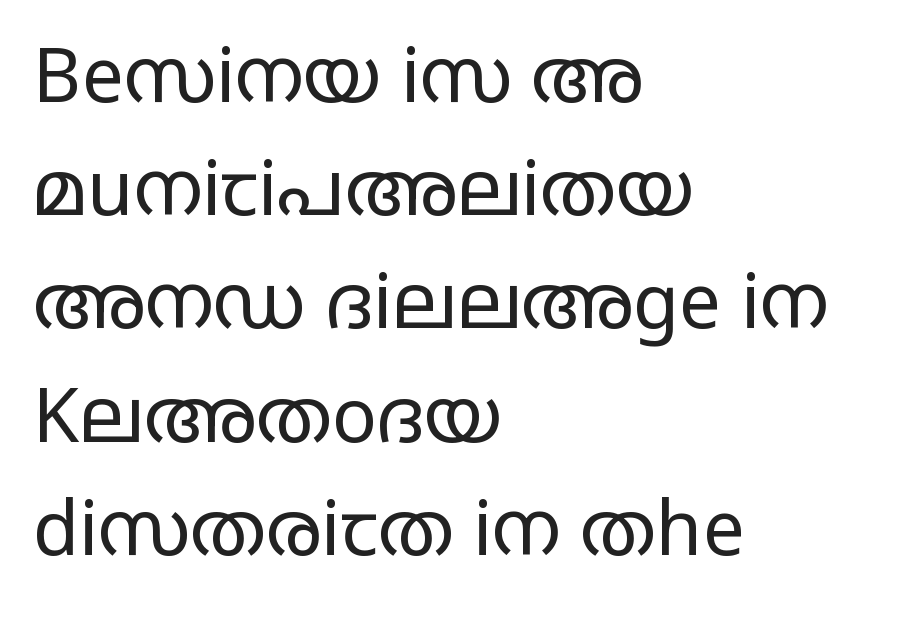
{"serif": "no", "italic": "no", "bold": "no", "weight": "regular", "width": "wide", "stroke_contrast": "low", "x_height": "large", "monospaced": "no", "underline": "no", "align": "left", "line_spacing": "normal", "line_spacing_ratio": 1.51, "letter_spacing": "normal", "letter_spacing_em": 0.0, "glyph_px": 75}
